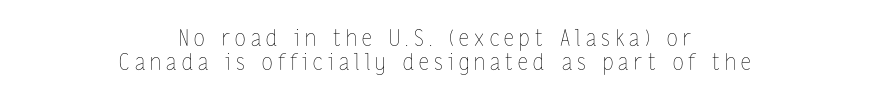
{"italic": "no", "bold": "no", "underline": "no", "align": "center", "line_spacing": "tight", "line_spacing_ratio": 1.08, "letter_spacing": "wide", "letter_spacing_em": 0.24, "glyph_px": 22}
